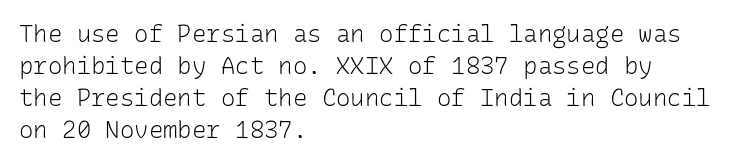
The image shows 24 px text type, upright; set left-aligned, normal line spacing (1.33x), normal letter spacing, not underlined.
